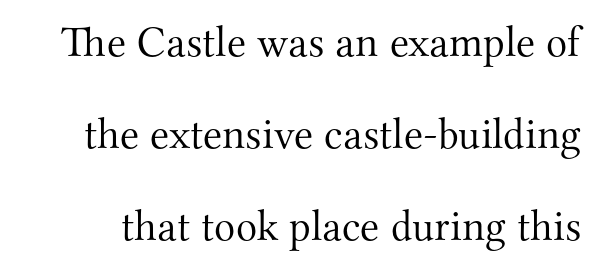
Regarding leading, the lines here are spaced well apart. The letters stand upright; this is a roman face. A serif font was chosen for this passage. Between one letter and the next there's only the usual sliver of space. The baseline area is clear. The strokes carry an ordinary text weight at most.
